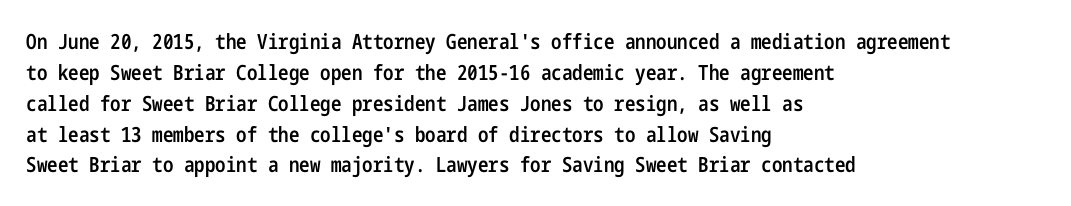
The lines are quadded left. No word sits above an underline. A typesetter would mark this as roman, not italic. Observe the ordinary spacing: letters are neighbours, not strangers.
